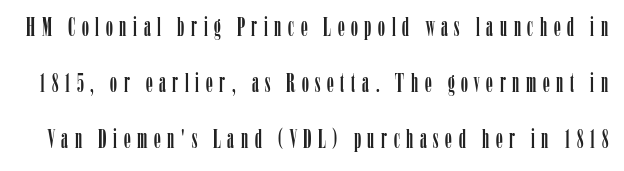
Reading down the column, the eye jumps a long way to each next line. The lettering stays uniformly vertical, giving the passage a roman look. Type without underlining. The tracking jumps out immediately: characters are airy and widely separated.
